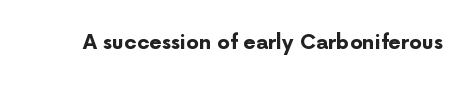
The image shows 20 px bold type, upright; set normal letter spacing, not underlined.
